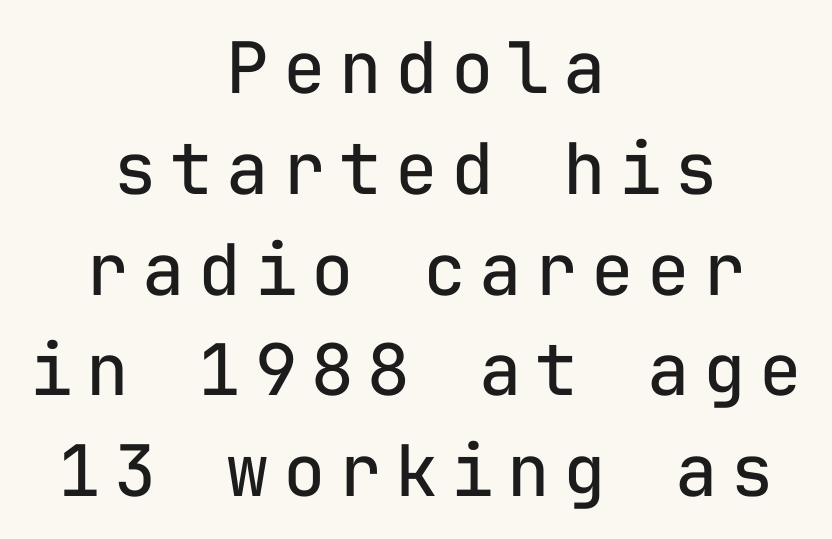
The image shows 71 px regular-weight sans-serif type, upright, monospaced; set centered, normal line spacing (1.42x), not underlined; low stroke contrast and a medium x-height.
